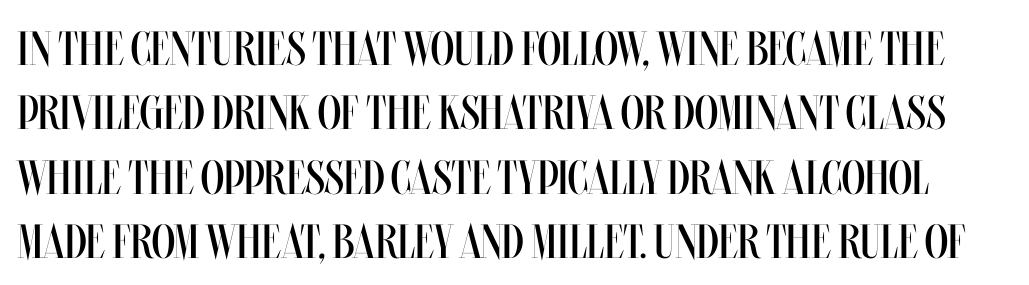
The image shows 48 px regular-weight, condensed type, upright; set normal line spacing (1.34x), normal letter spacing, not underlined; medium stroke contrast and a large x-height.
